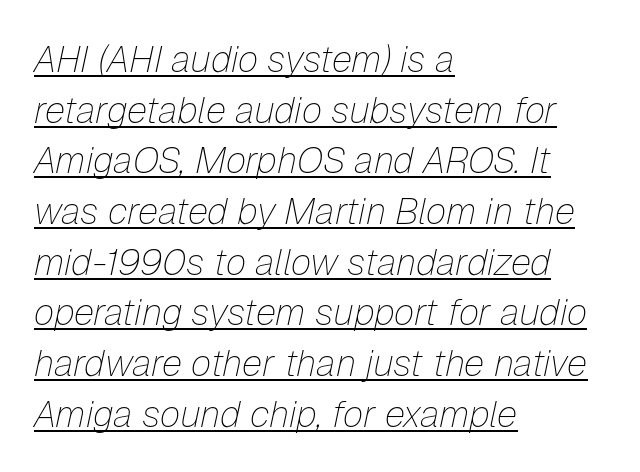
Looking at the ascenders, they clearly lean. The paragraph has a hard left edge and a soft right edge. Varying glyph widths throughout — classic text-font behaviour. The face looks like a standard text weight, possibly lighter.
